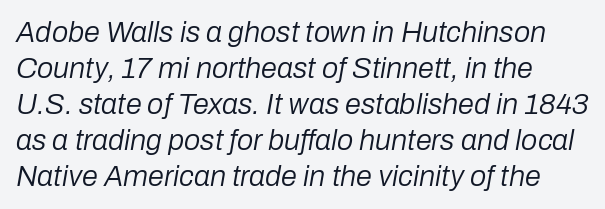
Q: Is the text bold? A: No.
Q: Is the text italic (slanted)? A: Yes, it leans right by about 10 degrees.
Q: Is the text underlined? A: No.
Q: Is the spacing between letters normal or unusually wide? A: Normal.
Q: Width (condensed, normal, or wide)? A: Normal.
Q: Stroke contrast? A: Low.
Q: x-height? A: Medium.
Q: Monospaced? A: No.
